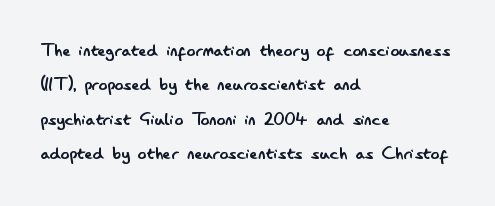
{"italic": "no", "bold": "no", "underline": "no", "align": "left", "line_spacing": "normal", "line_spacing_ratio": 1.56, "letter_spacing": "normal", "letter_spacing_em": 0.0, "glyph_px": 22}
